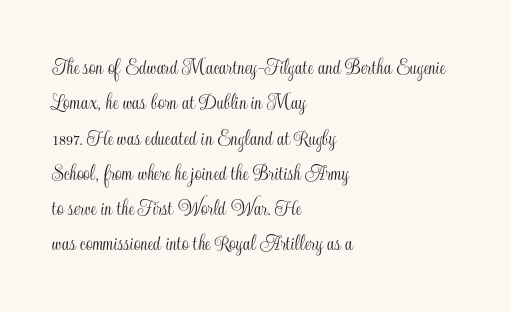
The image shows 24 px text type; set left-aligned, normal line spacing (1.47x), normal letter spacing, not underlined.
